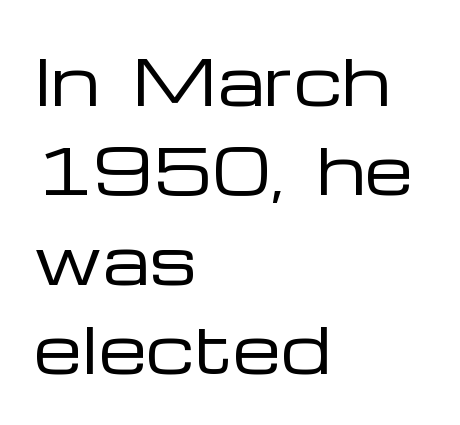
The image shows 62 px regular-weight, wide sans-serif type, upright; set left-aligned, normal line spacing (1.44x), normal letter spacing, not underlined; low stroke contrast and a medium x-height.
